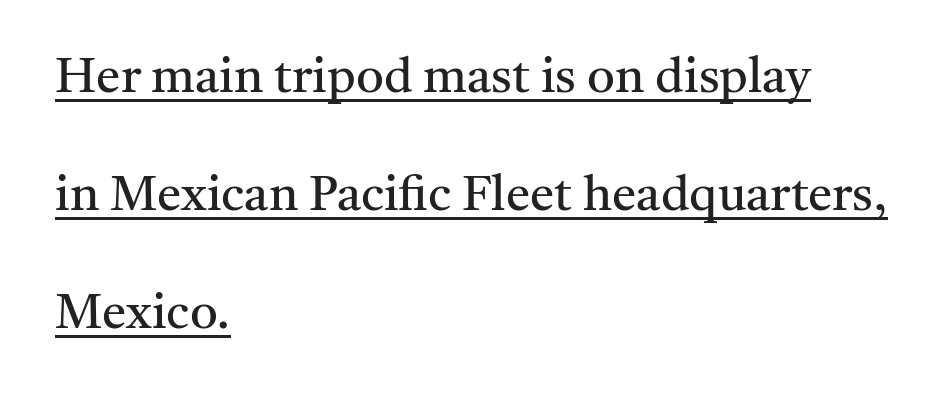
The lines in this sample share a left origin and differ only in where they stop. Stem width sits at or under what a default text font uses. This is roman type, the default non-slanted kind. The designer dialed line spacing up above the default. This rendering features underlined lettering. A typesetter would call this proportional, since set widths differ per character.
